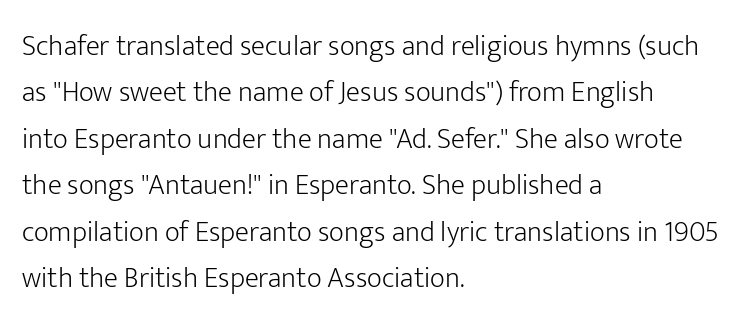
Is there any slant? The stems are plumb. You can tell from the bare stems that sans-serif type was used. How are the letters spaced? Ordinarily, with no added tracking. The line-height multiplier appears to be the usual default.
